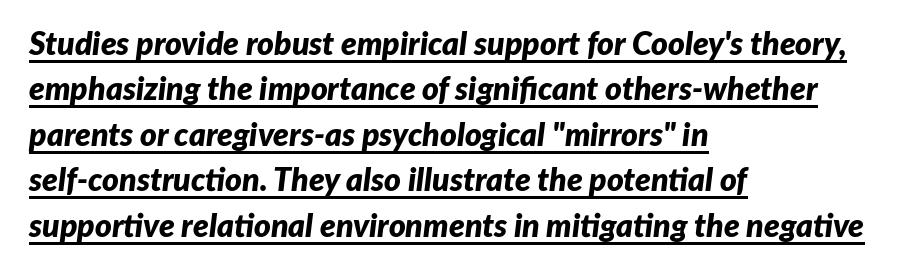
{"italic": "yes", "lean": "right", "slant_degrees": 7, "bold": "yes", "weight": "bold", "width": "normal", "stroke_contrast": "low", "x_height": "medium", "monospaced": "no", "underline": "yes", "align": "left", "line_spacing": "normal", "line_spacing_ratio": 1.42, "letter_spacing": "normal", "letter_spacing_em": 0.0, "glyph_px": 32}
